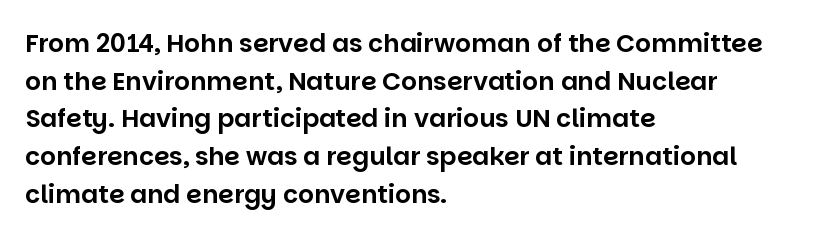
Descender tails drop into unmarked territory. If you drew a ruler down the left edge, every line would touch it. Nope, not italic — everything's standing straight. Successive baselines arrive at the customary interval. Tracking value appears to be zero — textbook default spacing.
